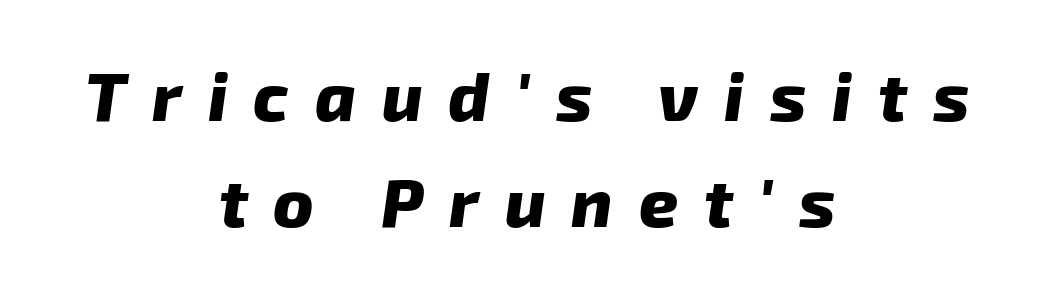
{"serif": "no", "bold": "yes", "weight": "heavy", "width": "normal", "stroke_contrast": "low", "x_height": "medium", "monospaced": "no", "underline": "no", "align": "center", "line_spacing": "normal", "line_spacing_ratio": 1.56, "letter_spacing": "wide", "letter_spacing_em": 0.38, "glyph_px": 68}
